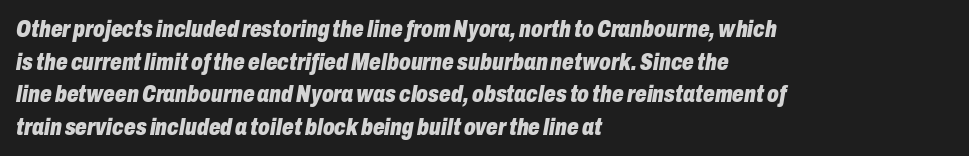
The image shows 23 px bold type, italic (leaning right); set left-aligned, normal line spacing (1.42x), normal letter spacing, not underlined.
